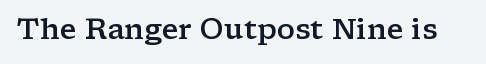
The image shows 29 px semibold, wide serif type, upright; set normal letter spacing, not underlined; low stroke contrast and a medium x-height.
